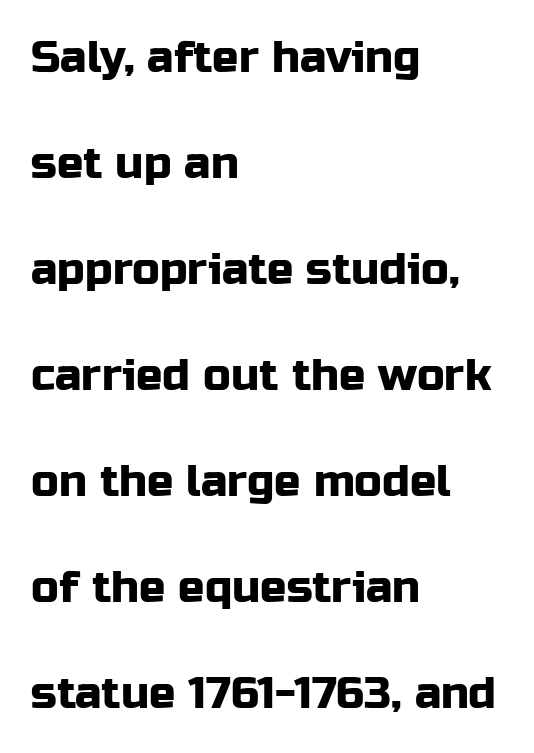
The image shows 44 px sans-serif type, upright; set left-aligned, loose line spacing (2.41x), normal letter spacing, not underlined; low stroke contrast and a medium x-height.
